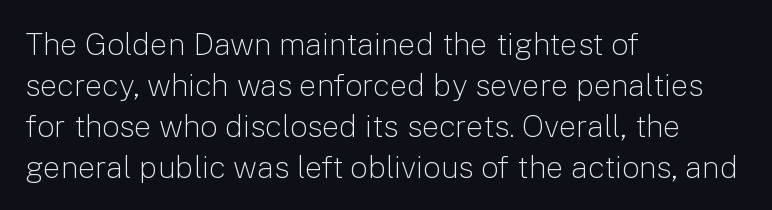
Q: Is the text bold? A: No.
Q: Is the text italic (slanted)? A: No, it is upright.
Q: Is the typeface a serif or a sans-serif typeface? A: Sans-serif.
Q: Is the text underlined? A: No.
Q: How is the paragraph aligned? A: Left-aligned.
Q: Is the spacing between letters normal or unusually wide? A: Normal.
Q: Is the spacing between lines tight, normal or loose? A: Normal.
Q: Width (condensed, normal, or wide)? A: Normal.
Q: Stroke contrast? A: Low.
Q: x-height? A: Medium.
Q: Monospaced? A: No.
